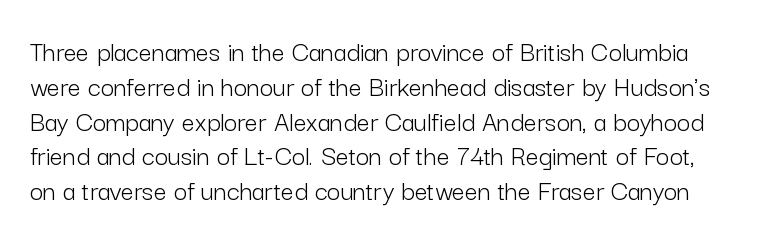
{"serif": "no", "italic": "no", "bold": "no", "weight": "light", "width": "normal", "stroke_contrast": "low", "x_height": "medium", "monospaced": "no", "underline": "no", "line_spacing_ratio": 1.2, "letter_spacing": "normal", "letter_spacing_em": 0.0, "glyph_px": 29}
